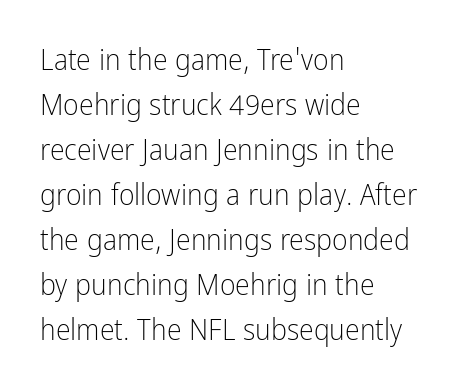
{"serif": "no", "italic": "no", "bold": "no", "weight": "light", "width": "condensed", "stroke_contrast": "low", "x_height": "medium", "monospaced": "no", "underline": "no", "align": "left", "line_spacing": "normal", "line_spacing_ratio": 1.5, "letter_spacing": "normal", "letter_spacing_em": 0.0, "glyph_px": 30}
